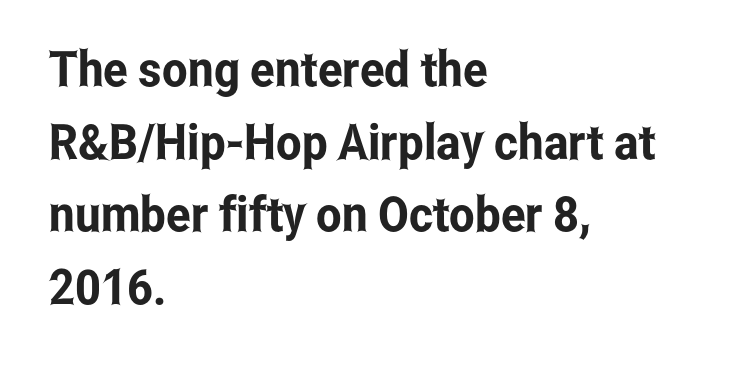
Q: Is the text italic (slanted)? A: No, it is upright.
Q: Is the typeface a serif or a sans-serif typeface? A: Sans-serif.
Q: Is the text underlined? A: No.
Q: How is the paragraph aligned? A: Left-aligned.
Q: Is the spacing between letters normal or unusually wide? A: Normal.
Q: Is the spacing between lines tight, normal or loose? A: Normal.
Q: Width (condensed, normal, or wide)? A: Condensed.
Q: Stroke contrast? A: Low.
Q: x-height? A: Medium.
Q: Monospaced? A: No.
